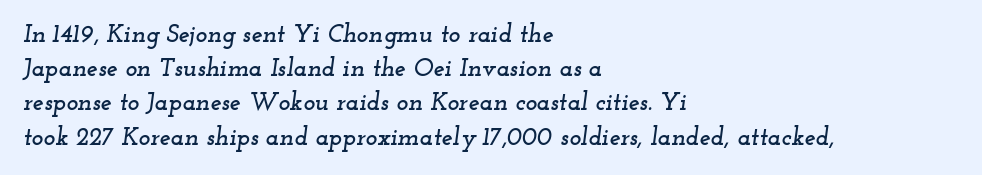
{"italic": "yes", "lean": "right", "slant_degrees": 12, "underline": "no", "align": "left", "line_spacing": "normal", "line_spacing_ratio": 1.37, "letter_spacing": "normal", "letter_spacing_em": 0.0, "glyph_px": 25}
